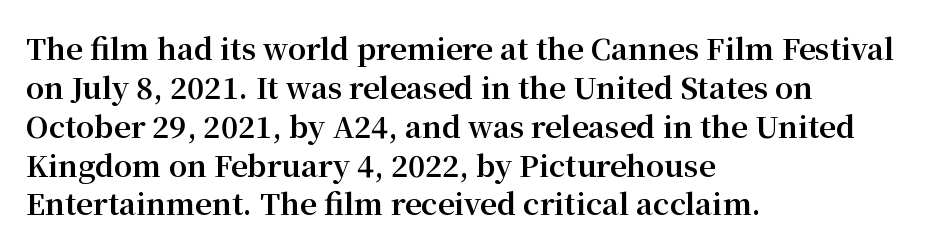
Q: Is the text bold? A: Yes.
Q: Is the text italic (slanted)? A: No, it is upright.
Q: Is the typeface a serif or a sans-serif typeface? A: Serif.
Q: Is the text underlined? A: No.
Q: How is the paragraph aligned? A: Left-aligned.
Q: Is the spacing between letters normal or unusually wide? A: Normal.
Q: Is the spacing between lines tight, normal or loose? A: Normal.
Q: Width (condensed, normal, or wide)? A: Normal.
Q: Stroke contrast? A: Medium.
Q: x-height? A: Medium.
Q: Monospaced? A: No.
